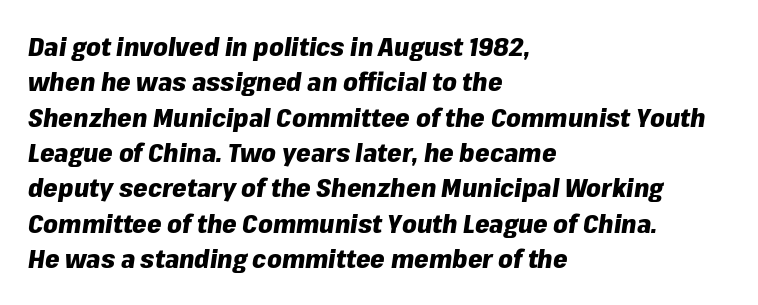
The image shows 26 px bold type, italic (leaning right); set left-aligned, normal line spacing (1.36x), normal letter spacing, not underlined.
